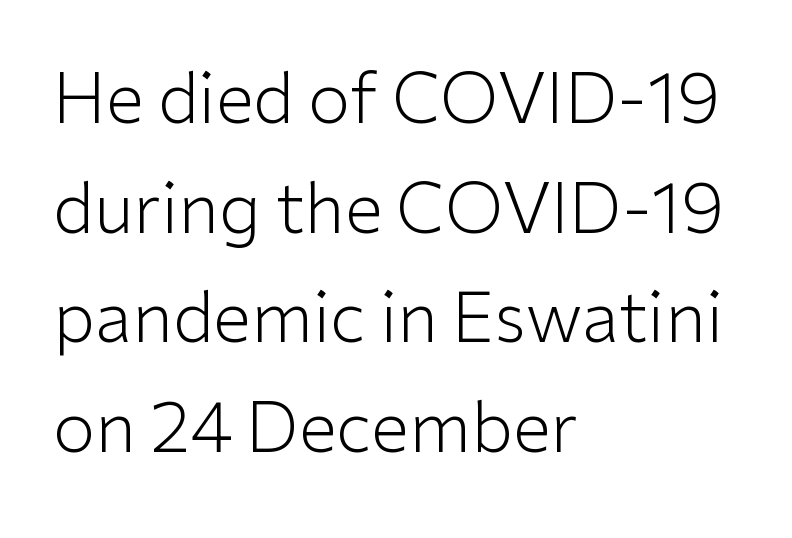
The image shows 69 px light sans-serif type, upright; set left-aligned, normal line spacing (1.59x), normal letter spacing, not underlined; low stroke contrast and a medium x-height.
